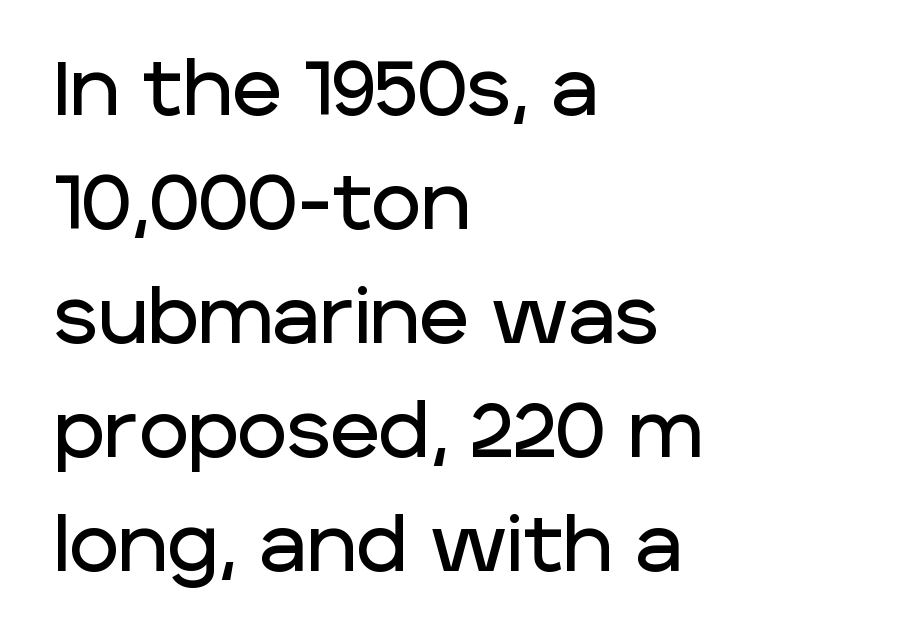
The image shows 76 px sans-serif type, upright; set left-aligned, normal line spacing (1.5x), normal letter spacing, not underlined; low stroke contrast and a large x-height.
